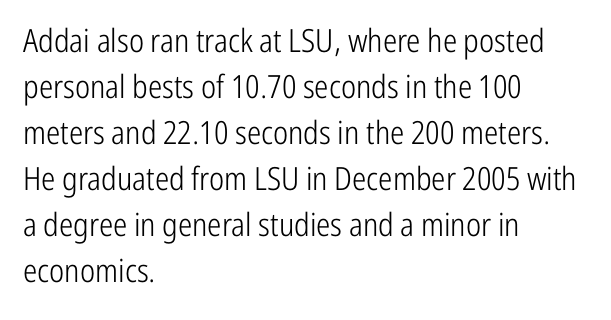
When letters stand straight like this, we call the style roman or upright. The cut favours lightness, reaching ordinary text weight at its darkest. Note the varied advance widths — an 'i' is clearly narrower than an 'm'. Caption: standard tracking, unaltered. Examine the stroke ends and you'll find no serifs. The space directly below the letters is spotless.
